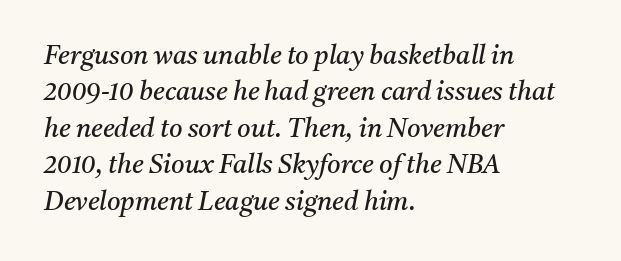
Q: Is the text bold? A: No.
Q: Is the text italic (slanted)? A: Yes, it leans right by about 11 degrees.
Q: Is the text underlined? A: No.
Q: How is the paragraph aligned? A: Left-aligned.
Q: Is the spacing between letters normal or unusually wide? A: Normal.
Q: Is the spacing between lines tight, normal or loose? A: Normal.
